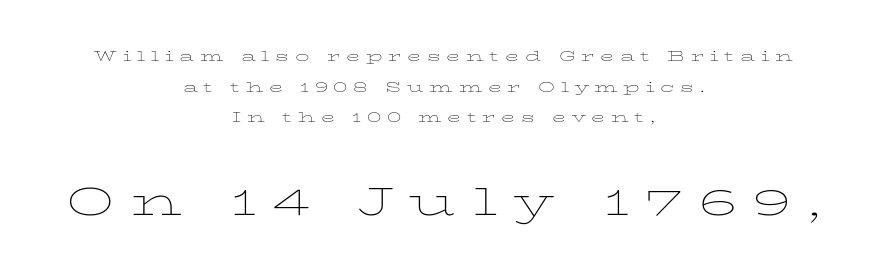
Q: Is the text bold? A: No.
Q: Is the text italic (slanted)? A: No, it is upright.
Q: Is the typeface a serif or a sans-serif typeface? A: Serif.
Q: Is the text underlined? A: No.
Q: How is the paragraph aligned? A: Centered.
Q: Is the spacing between letters normal or unusually wide? A: Unusually wide.
Q: Is the spacing between lines tight, normal or loose? A: Loose.
Q: Which block of text is set in a larger size, the first (top) or the second (bottom)? A: The second (bottom) one.
Q: Width (condensed, normal, or wide)? A: Wide.
Q: Stroke contrast? A: Low.
Q: x-height? A: Medium.
Q: Monospaced? A: No.
